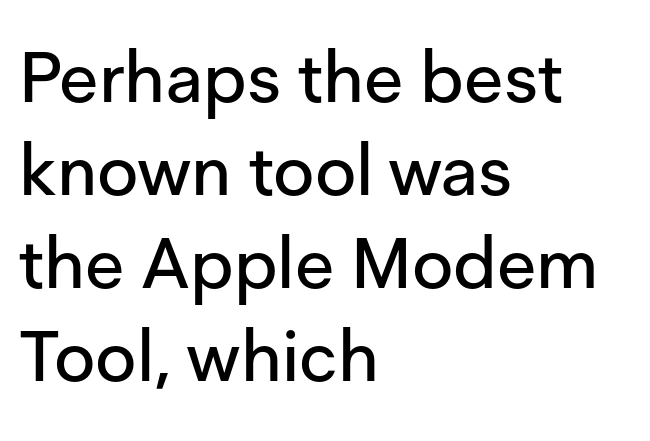
The image shows 71 px sans-serif type, upright; set left-aligned, normal line spacing (1.31x), normal letter spacing, not underlined; low stroke contrast and a medium x-height.
